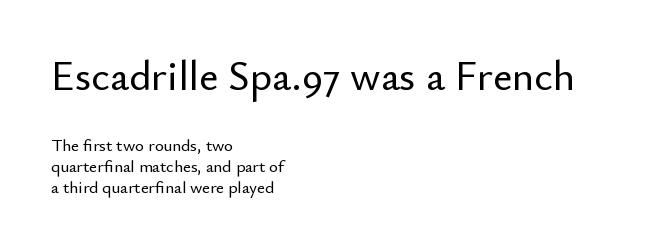
The image shows 42 px sans-serif type, upright; set left-aligned, line spacing 1.21x, normal letter spacing, not underlined; the first (top) block is 2.47x larger; low stroke contrast and a small x-height.
